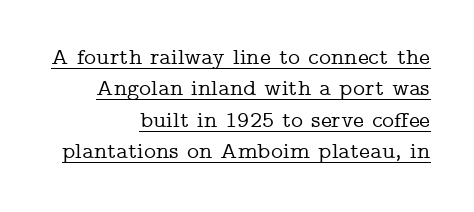
Q: Is the text italic (slanted)? A: No, it is upright.
Q: Is the text underlined? A: Yes.
Q: How is the paragraph aligned? A: Right-aligned.
Q: Is the spacing between letters normal or unusually wide? A: Normal.
Q: Is the spacing between lines tight, normal or loose? A: Normal.
